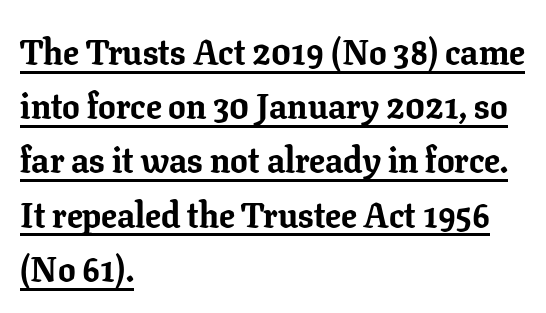
These lines were composed using upright roman letters. The text block is weighted toward the left margin, trailing off unevenly rightward. Compared with typical paragraphs, the rows here are spaced about the same. Weight check: bold — yes, fully.
